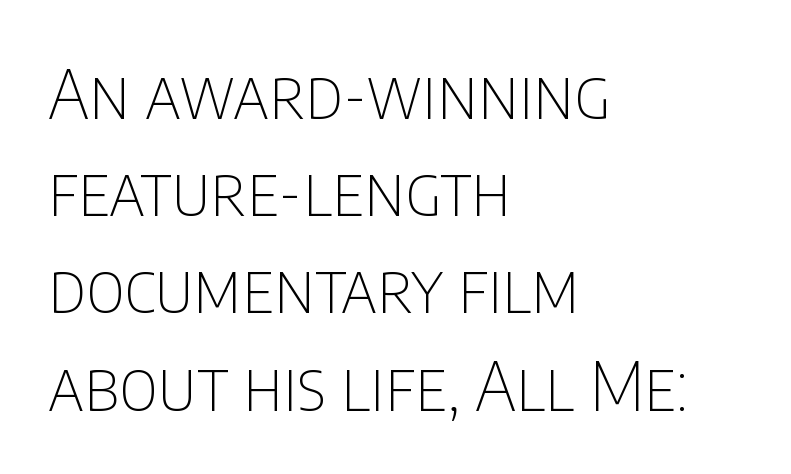
This is sans-serif lettering, the kind often seen on screens and signage. The letters advance in unequal steps, a hallmark of proportional type. Rows of type keep a routine distance in the vertical direction. The baseline area is clear. The horizontal fit of the characters is conventional and even.
